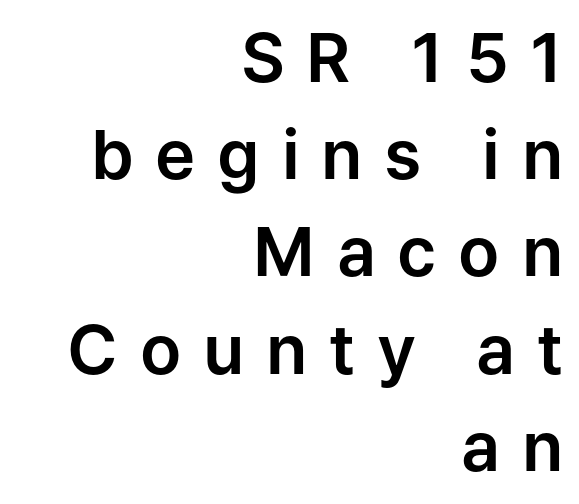
Q: Is the text italic (slanted)? A: No, it is upright.
Q: Is the typeface a serif or a sans-serif typeface? A: Sans-serif.
Q: Is the text underlined? A: No.
Q: How is the paragraph aligned? A: Right-aligned.
Q: Is the spacing between letters normal or unusually wide? A: Unusually wide.
Q: Is the spacing between lines tight, normal or loose? A: Normal.
Q: Width (condensed, normal, or wide)? A: Normal.
Q: Stroke contrast? A: Low.
Q: x-height? A: Medium.
Q: Monospaced? A: No.
